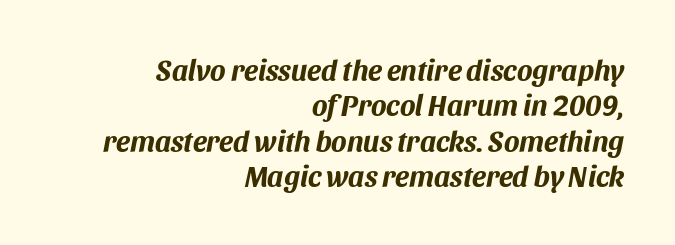
Q: Is the text bold? A: Yes.
Q: Is the text italic (slanted)? A: Yes, it leans right by about 11 degrees.
Q: Is the text underlined? A: No.
Q: How is the paragraph aligned? A: Right-aligned.
Q: Is the spacing between letters normal or unusually wide? A: Normal.
Q: Width (condensed, normal, or wide)? A: Normal.
Q: Stroke contrast? A: Medium.
Q: x-height? A: Large.
Q: Monospaced? A: No.
